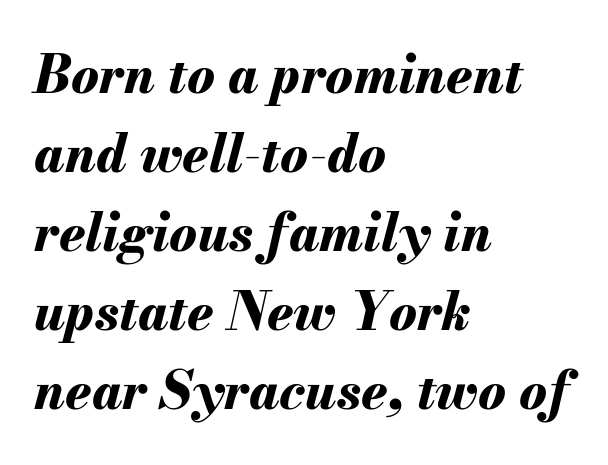
Q: Is the text bold? A: Yes.
Q: Is the text italic (slanted)? A: Yes, it leans right by about 13 degrees.
Q: Is the text underlined? A: No.
Q: How is the paragraph aligned? A: Left-aligned.
Q: Is the spacing between letters normal or unusually wide? A: Normal.
Q: Is the spacing between lines tight, normal or loose? A: Normal.
Q: Width (condensed, normal, or wide)? A: Normal.
Q: Stroke contrast? A: Medium.
Q: x-height? A: Small.
Q: Monospaced? A: No.
